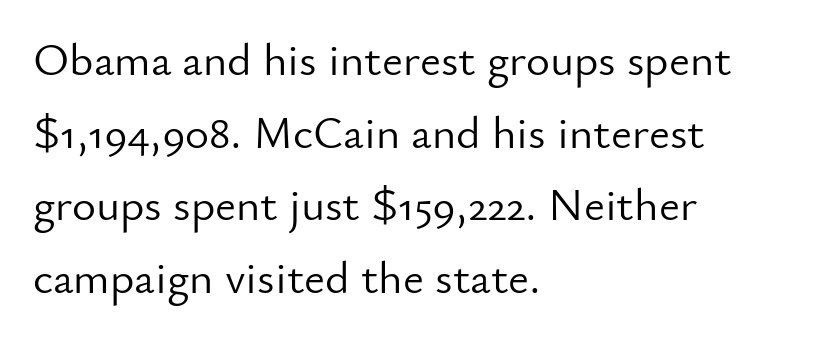
Q: Is the text bold? A: No.
Q: Is the text italic (slanted)? A: No, it is upright.
Q: Is the typeface a serif or a sans-serif typeface? A: Sans-serif.
Q: Is the text underlined? A: No.
Q: How is the paragraph aligned? A: Left-aligned.
Q: Is the spacing between letters normal or unusually wide? A: Normal.
Q: Is the spacing between lines tight, normal or loose? A: Normal.
Q: Width (condensed, normal, or wide)? A: Normal.
Q: Stroke contrast? A: Low.
Q: x-height? A: Small.
Q: Monospaced? A: No.
